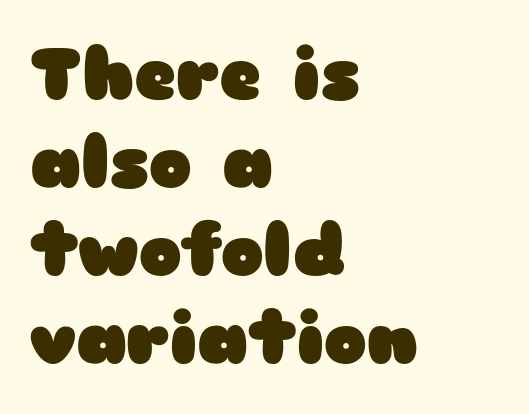
In terms of letterform style, serifs are entirely absent. Think of a printed novel: that variable character pitch is what you see here. The font's upright variant was chosen for this text. The baseline area is clear.
